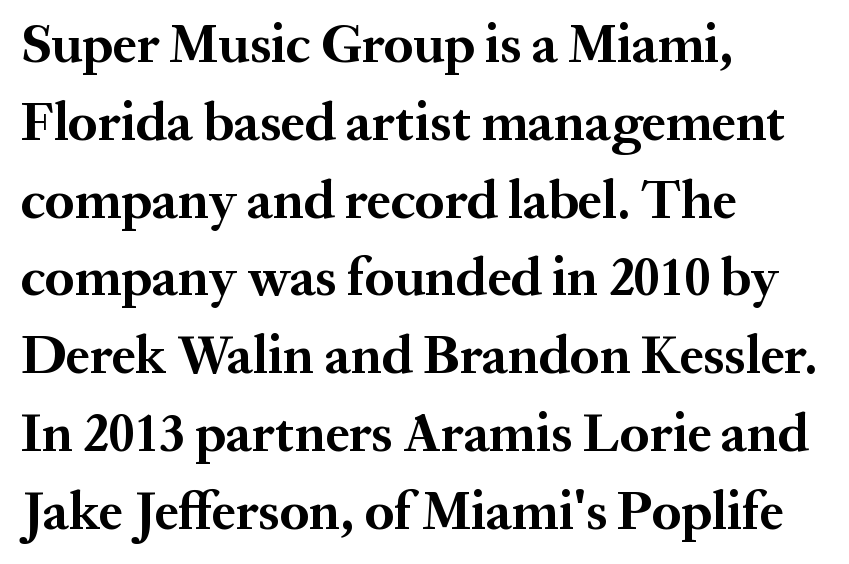
{"serif": "yes", "italic": "no", "bold": "yes", "weight": "bold", "width": "normal", "stroke_contrast": "medium", "x_height": "medium", "monospaced": "no", "underline": "no", "align": "left", "line_spacing": "normal", "line_spacing_ratio": 1.44, "letter_spacing": "normal", "letter_spacing_em": 0.0, "glyph_px": 54}
